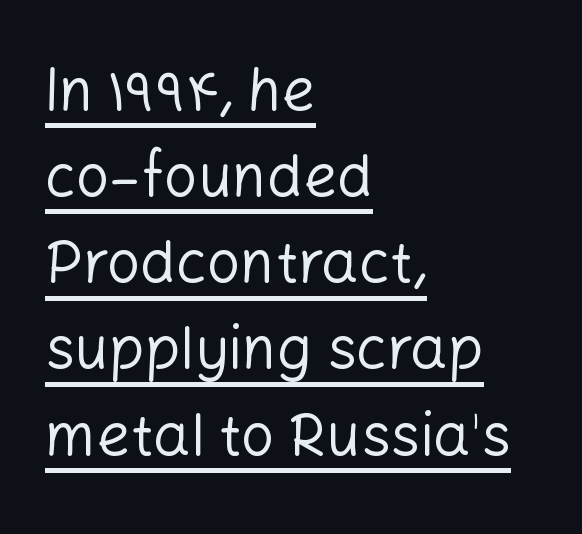
The image shows 59 px regular-weight sans-serif type, upright; set left-aligned, normal line spacing (1.46x), normal letter spacing, underlined; low stroke contrast and a medium x-height.
